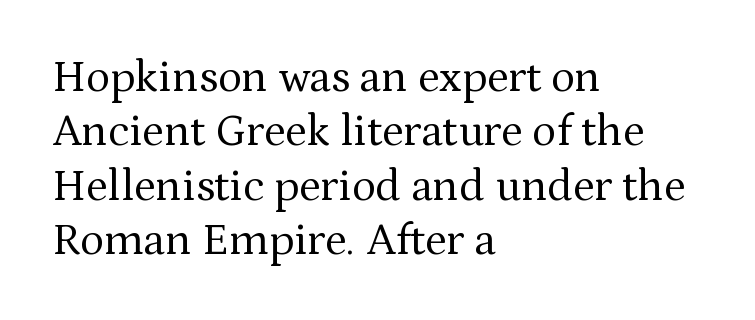
Notice how the passage keeps a crisp vertical edge on the left only. Think of a printed novel: that variable character pitch is what you see here. The font is comparable to plain body text, perhaps lighter. Typographically, this falls in the serif category.
